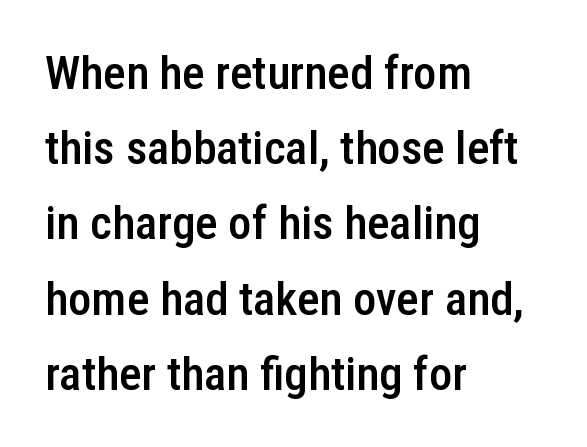
The image shows 47 px semibold, condensed sans-serif type, upright; set left-aligned, normal line spacing (1.6x), normal letter spacing, not underlined; low stroke contrast and a medium x-height.
